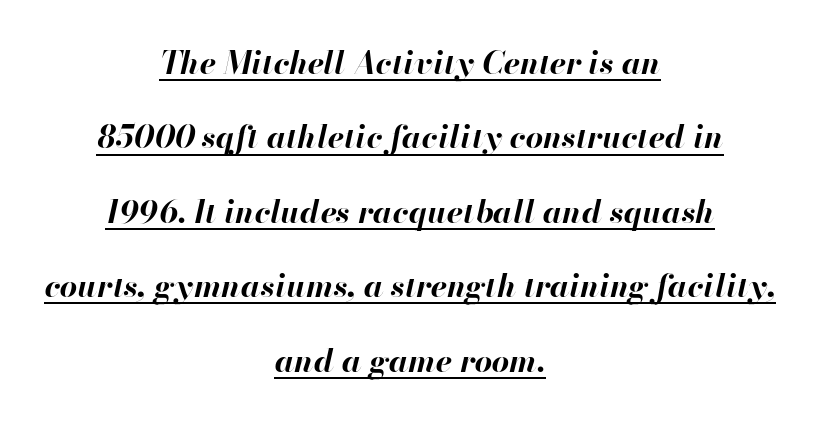
In terms of weight, the rendering is a true, heavy bold. A continuous stroke trails under the words, as in a hyperlink. There's an unmistakable incline to the writing here. Here the designer chose a conventional face with non-uniform glyph widths.
